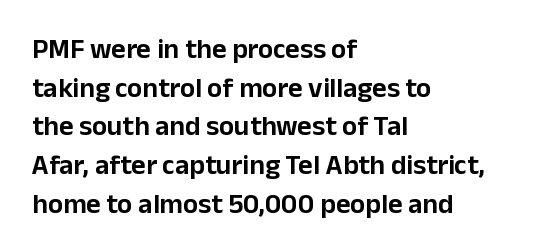
The image shows 28 px sans-serif type, upright; set left-aligned, normal line spacing (1.38x), normal letter spacing, not underlined; low stroke contrast and a medium x-height.
